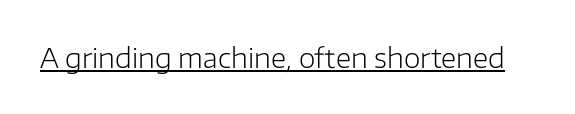
The image shows 27 px text type, upright; set normal letter spacing, underlined.
